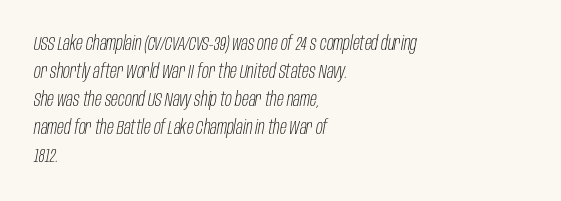
The image shows 20 px text type, italic (leaning right); set left-aligned, normal line spacing (1.4x), normal letter spacing, not underlined.
